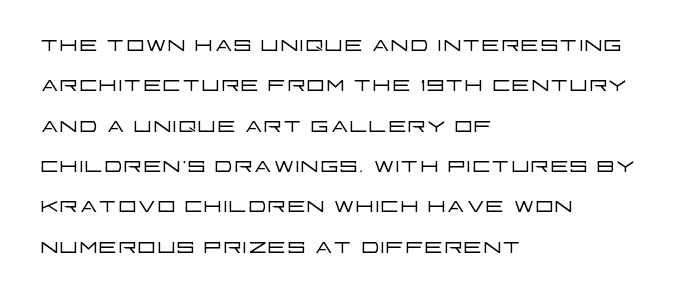
{"serif": "no", "italic": "no", "bold": "no", "weight": "light", "width": "wide", "stroke_contrast": "low", "x_height": "large", "monospaced": "no", "underline": "no", "align": "left", "line_spacing": "normal", "line_spacing_ratio": 1.39, "letter_spacing": "normal", "letter_spacing_em": 0.0, "glyph_px": 29}
